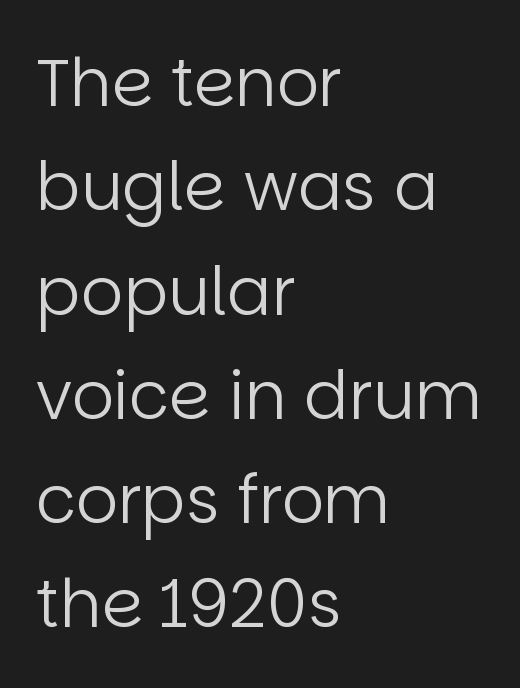
The image shows 66 px regular-weight sans-serif type, upright; set left-aligned, normal line spacing (1.58x), normal letter spacing, not underlined; low stroke contrast and a large x-height.
